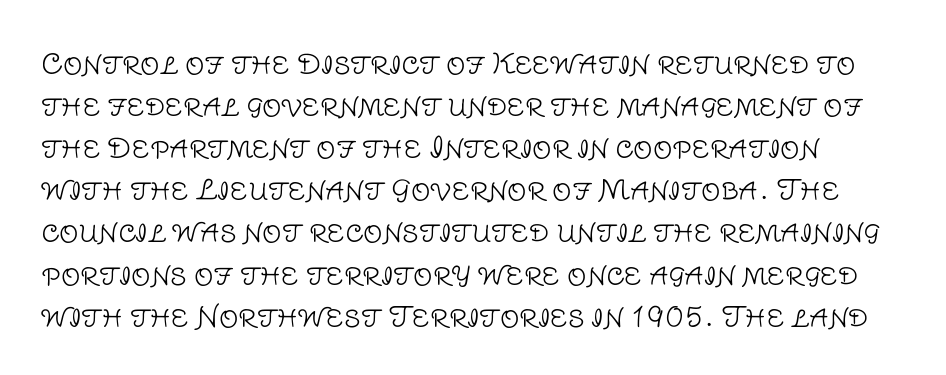
Q: Is the text bold? A: No.
Q: Is the text italic (slanted)? A: Yes.
Q: Is the text underlined? A: No.
Q: Is the spacing between letters normal or unusually wide? A: Normal.
Q: Is the spacing between lines tight, normal or loose? A: Normal.
